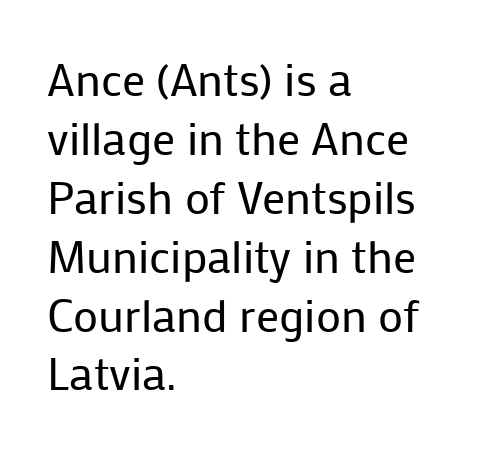
Designer's note — italics off, roman on. The leading is moderate, giving the passage an even texture. These lines are rendered in a variable-pitch font. Heft: none added — not bold. The passage shown is typeset with a sans-serif family. The foot of each line stays bare and open.
